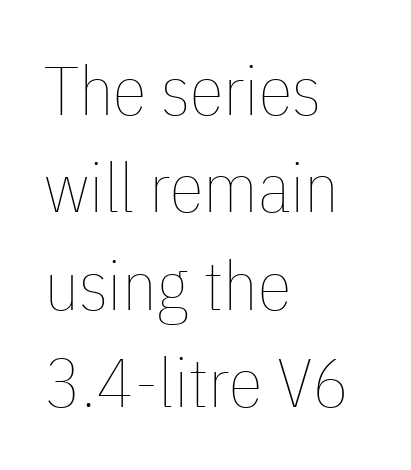
Q: Is the text bold? A: No.
Q: Is the text italic (slanted)? A: No, it is upright.
Q: Is the text underlined? A: No.
Q: How is the paragraph aligned? A: Left-aligned.
Q: Is the spacing between letters normal or unusually wide? A: Normal.
Q: Is the spacing between lines tight, normal or loose? A: Normal.
Q: Width (condensed, normal, or wide)? A: Condensed.
Q: Stroke contrast? A: Low.
Q: x-height? A: Medium.
Q: Monospaced? A: No.
